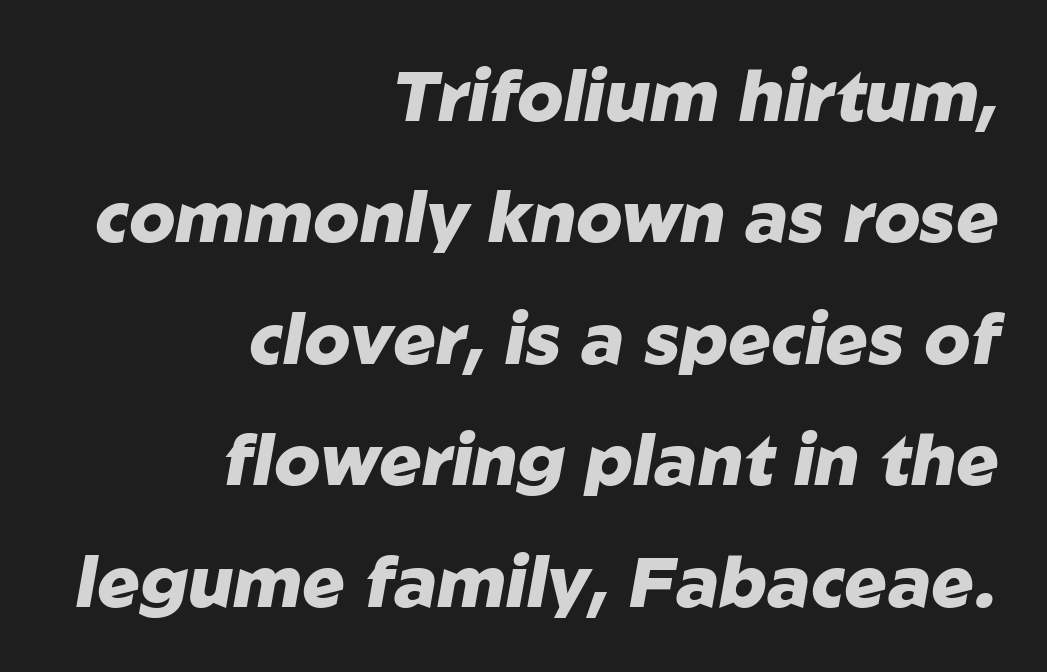
{"italic": "yes", "lean": "right", "slant_degrees": 10, "bold": "yes", "weight": "heavy", "width": "normal", "stroke_contrast": "low", "x_height": "medium", "monospaced": "no", "underline": "no", "align": "right", "line_spacing_ratio": 1.71, "letter_spacing": "normal", "letter_spacing_em": 0.0, "glyph_px": 71}
